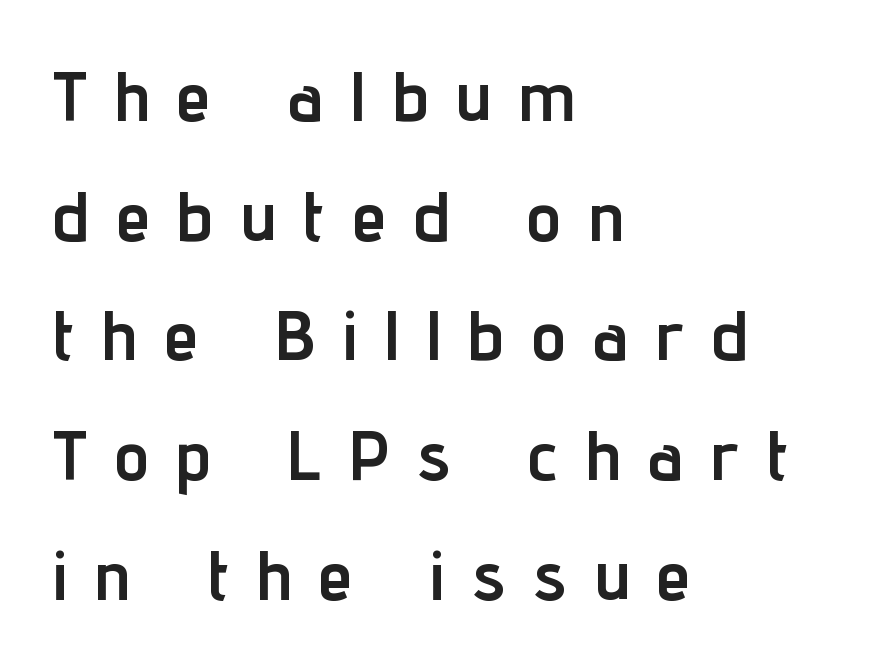
{"serif": "no", "italic": "no", "bold": "yes", "weight": "semibold", "width": "condensed", "stroke_contrast": "low", "x_height": "medium", "monospaced": "no", "underline": "no", "align": "left", "line_spacing_ratio": 1.71, "letter_spacing": "wide", "letter_spacing_em": 0.4, "glyph_px": 70}
